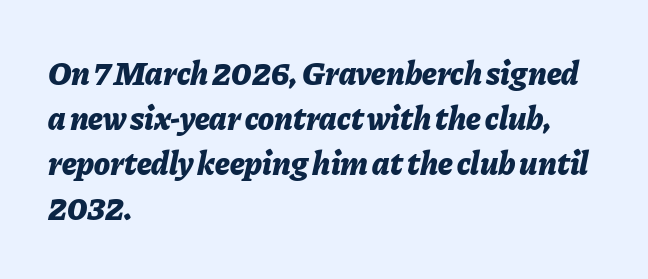
{"italic": "yes", "lean": "right", "slant_degrees": 11, "bold": "yes", "weight": "bold", "width": "normal", "stroke_contrast": "low", "x_height": "medium", "monospaced": "no", "underline": "no", "align": "left", "line_spacing": "normal", "line_spacing_ratio": 1.36, "letter_spacing": "normal", "letter_spacing_em": 0.0, "glyph_px": 33}
